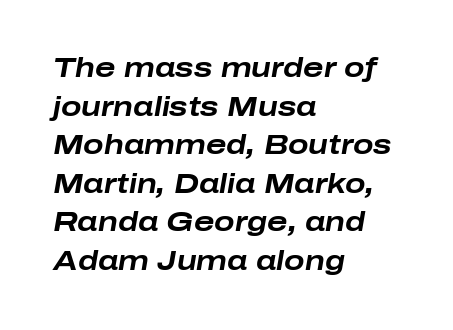
Vertical spacing — default. Only glyphs here, with clear space below each row. The text carries the slant typical of an italic or oblique font. Plenty of ink on the page — the face is bold. In terms of letterspacing, this is plain default setting.
